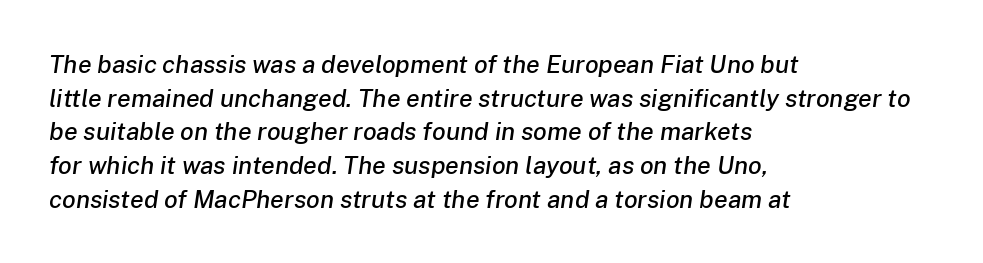
A typesetter would mark this as italic. The paragraph shown leans on its left margin. The rendering uses a moderate line-height, typical for paragraphs. Words float on clear page, feet unadorned.
